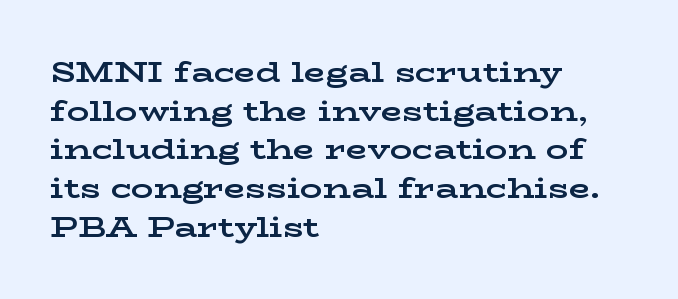
{"serif": "yes", "italic": "no", "bold": "yes", "weight": "bold", "width": "wide", "stroke_contrast": "low", "x_height": "medium", "monospaced": "no", "underline": "no", "align": "left", "line_spacing": "normal", "line_spacing_ratio": 1.38, "letter_spacing": "normal", "letter_spacing_em": 0.0, "glyph_px": 28}
